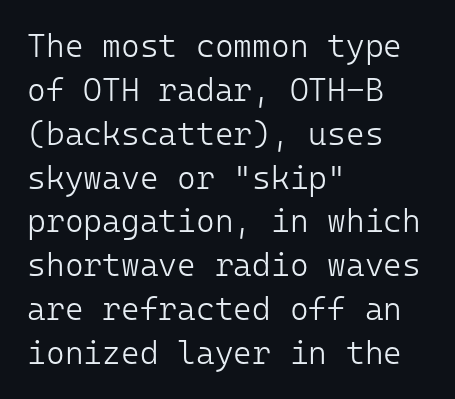
{"serif": "no", "italic": "no", "bold": "no", "weight": "light", "width": "normal", "stroke_contrast": "low", "x_height": "medium", "monospaced": "yes", "underline": "no", "align": "left", "line_spacing": "normal", "line_spacing_ratio": 1.37, "letter_spacing": "normal", "letter_spacing_em": 0.0, "glyph_px": 32}
